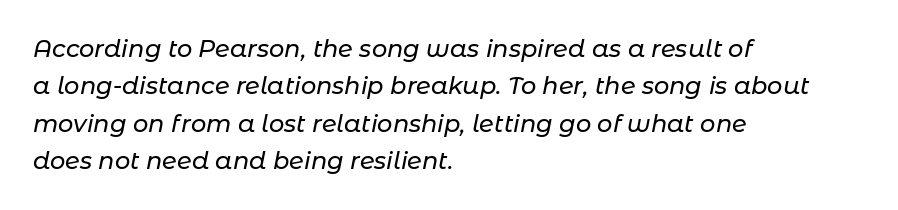
Is the type slanted? Yes — the strokes lean at a clear angle. This sample uses plain, unmodified letter spacing. The specimen omits any rule beneath the text block's lines. Horizontal bands of white between lines are of average thickness. The text block is weighted toward the left margin, trailing off unevenly rightward.
